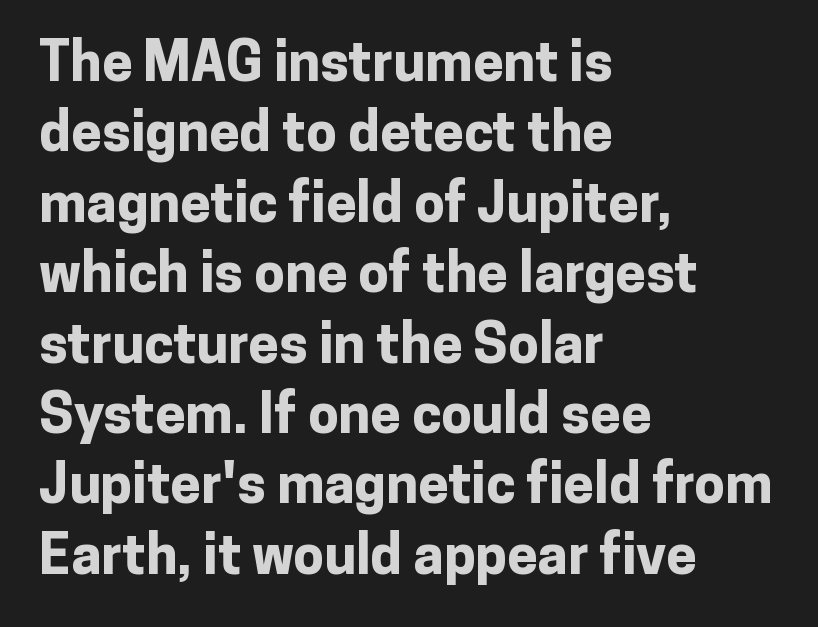
{"serif": "no", "italic": "no", "bold": "yes", "weight": "bold", "width": "normal", "stroke_contrast": "low", "x_height": "medium", "monospaced": "no", "underline": "no", "align": "left", "line_spacing": "normal", "line_spacing_ratio": 1.28, "letter_spacing": "normal", "letter_spacing_em": 0.0, "glyph_px": 55}
